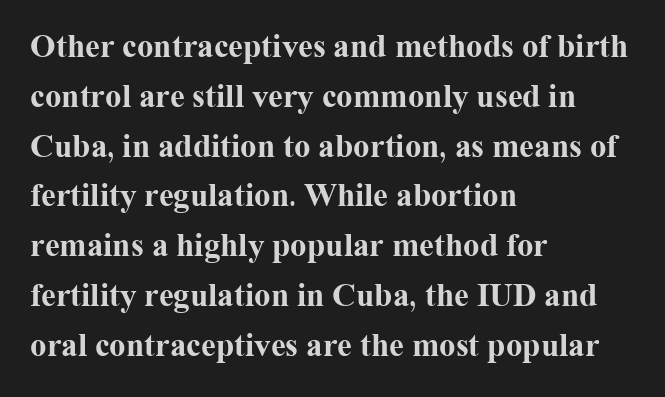
The passage shown is emphatically bold. The words here are not underlined. There is no visible air inserted between adjacent glyphs. The specimen reads as upright at a glance. This sample has the flowing, uneven cadence of proportional lettering.
